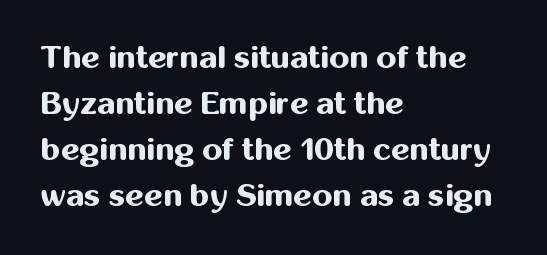
The image shows 32 px bold sans-serif type, upright; set left-aligned, normal line spacing (1.44x), normal letter spacing, not underlined; medium stroke contrast and a medium x-height.
